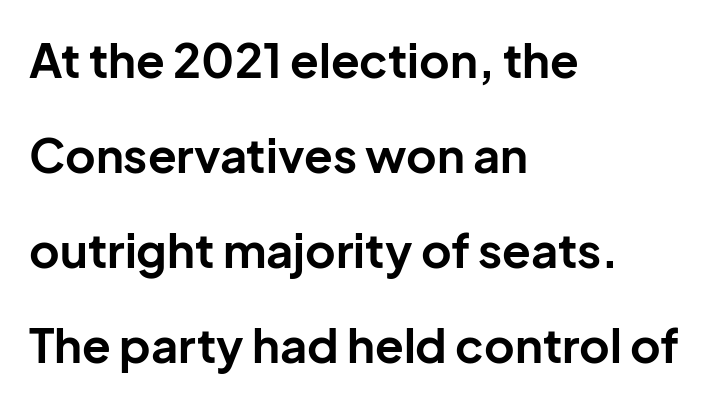
{"serif": "no", "italic": "no", "bold": "yes", "weight": "bold", "width": "normal", "stroke_contrast": "low", "x_height": "medium", "monospaced": "no", "underline": "no", "align": "left", "line_spacing": "loose", "line_spacing_ratio": 2.02, "letter_spacing": "normal", "letter_spacing_em": 0.0, "glyph_px": 47}
